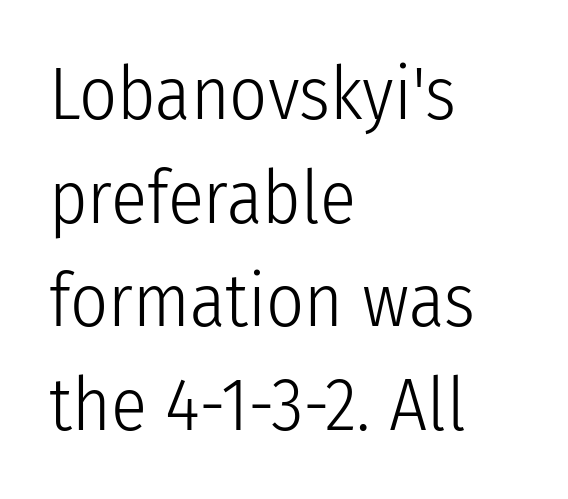
Letter spacing: default. To sum up the face: it is a sans, with no serifs. The passage shown stacks its lines at a standard gap. Underlining? Definitely not there. The typesetter chose a ragged-right arrangement here.
